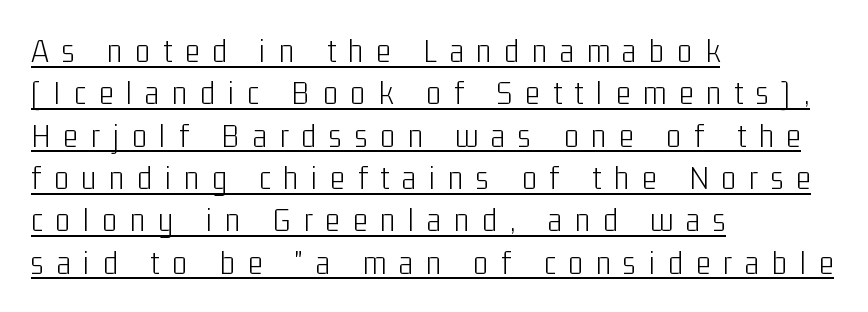
Upright lettering throughout. Short note: letters widely spaced. This sample has the flowing, uneven cadence of proportional lettering. Is this a heavy cut? Hardly; it is regular or lighter.
